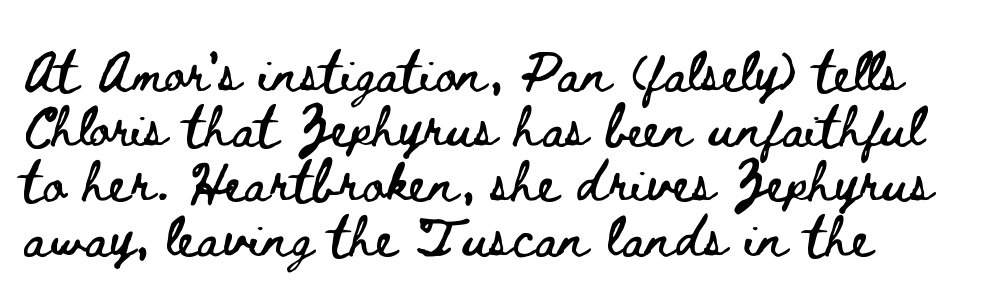
The image shows 41 px wide type; set normal line spacing (1.34x), normal letter spacing, not underlined; low stroke contrast and a small x-height.
